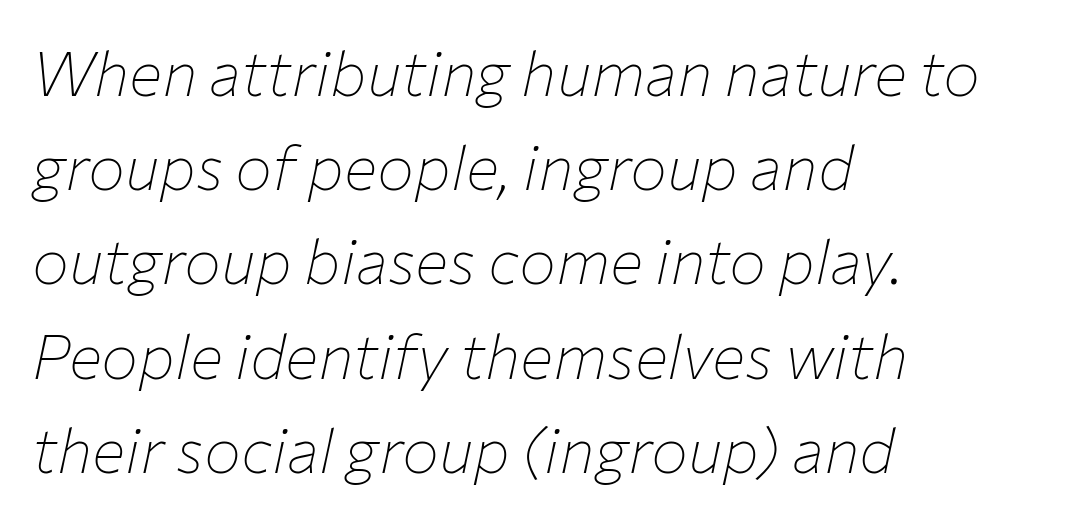
Glance below the letters and you will spot only blank space. Compared with ordinary roman type, these characters are visibly tilted. You could call the tracking neutral — neither tight nor loose. Each line starts at the same left margin while the right side varies.
